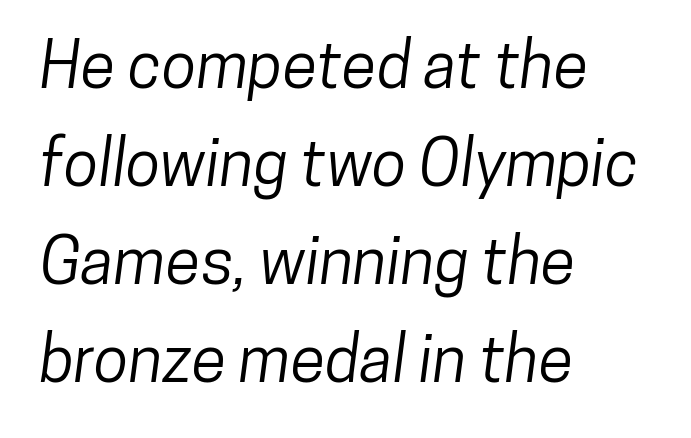
The image shows 64 px condensed sans-serif type; set left-aligned, normal line spacing (1.53x), normal letter spacing, not underlined; low stroke contrast and a medium x-height.
